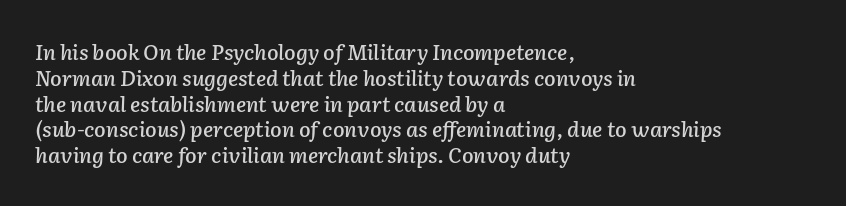
{"italic": "yes", "lean": "right", "slant_degrees": 2, "underline": "no", "align": "left", "line_spacing_ratio": 1.23, "letter_spacing": "normal", "letter_spacing_em": 0.0, "glyph_px": 21}
